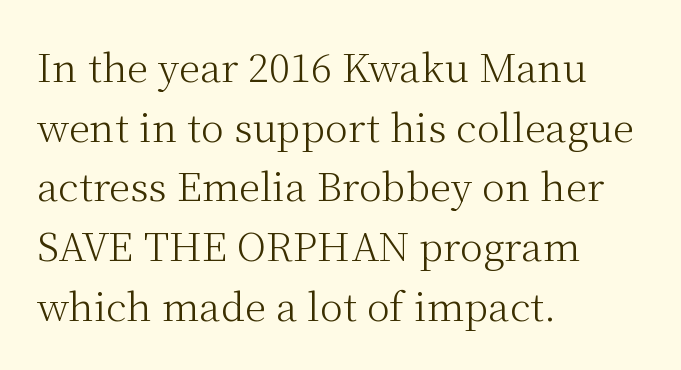
Q: Is the text bold? A: No.
Q: Is the text italic (slanted)? A: No, it is upright.
Q: Is the typeface a serif or a sans-serif typeface? A: Serif.
Q: Is the text underlined? A: No.
Q: How is the paragraph aligned? A: Left-aligned.
Q: Is the spacing between letters normal or unusually wide? A: Normal.
Q: Is the spacing between lines tight, normal or loose? A: Normal.
Q: Width (condensed, normal, or wide)? A: Normal.
Q: Stroke contrast? A: Medium.
Q: x-height? A: Medium.
Q: Monospaced? A: No.
